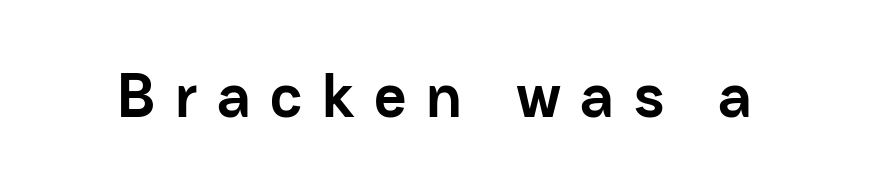
The image shows 63 px semibold sans-serif type, upright; set unusually wide letter spacing (+0.31 em), not underlined; low stroke contrast and a medium x-height.
